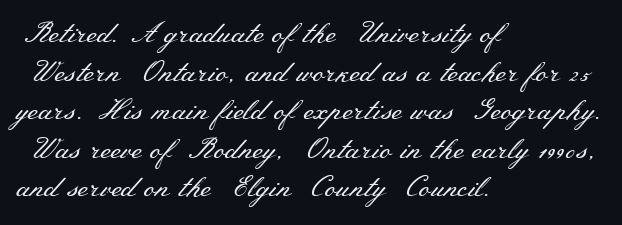
{"serif": "yes", "bold": "no", "weight": "regular", "width": "wide", "stroke_contrast": "medium", "x_height": "small", "monospaced": "no", "underline": "no", "align": "left", "line_spacing": "normal", "line_spacing_ratio": 1.33, "letter_spacing": "normal", "letter_spacing_em": 0.0, "glyph_px": 29}
